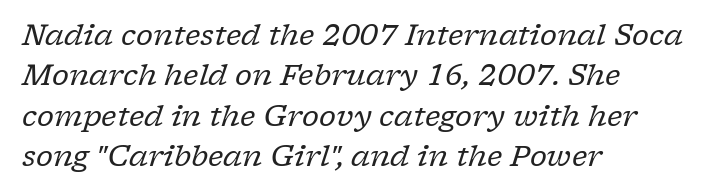
The horizontal fit of the characters is conventional and even. The block of text has a typical density, with ordinary space between rows. Italic: yes, the glyphs are oblique. Nothing heavy about these letters — not bold at all.
